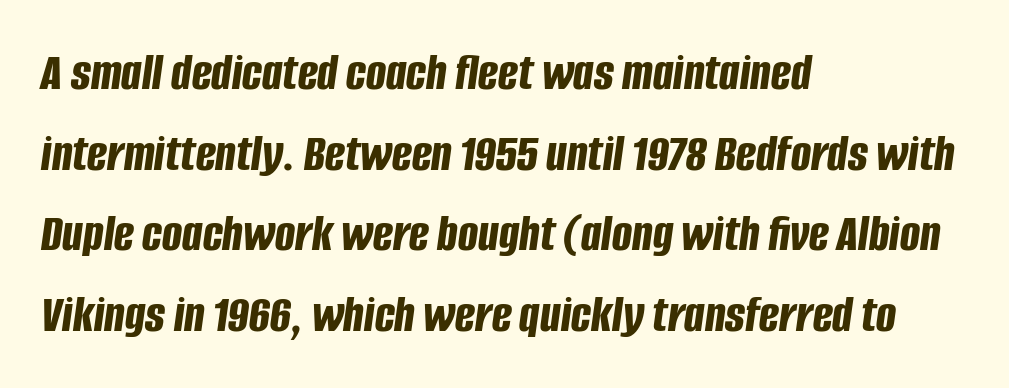
{"italic": "yes", "lean": "right", "slant_degrees": 8, "bold": "yes", "weight": "bold", "width": "condensed", "stroke_contrast": "low", "x_height": "large", "monospaced": "no", "underline": "no", "align": "left", "line_spacing": "normal", "line_spacing_ratio": 1.52, "letter_spacing": "normal", "letter_spacing_em": 0.0, "glyph_px": 53}
